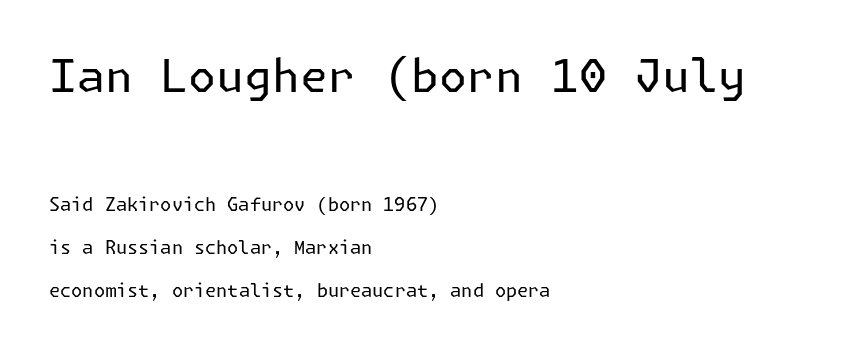
The image shows 45 px regular-weight sans-serif type, upright; set left-aligned, loose line spacing (2.4x), normal letter spacing, not underlined; the first (top) block is 2.5x larger; low stroke contrast and a medium x-height.
